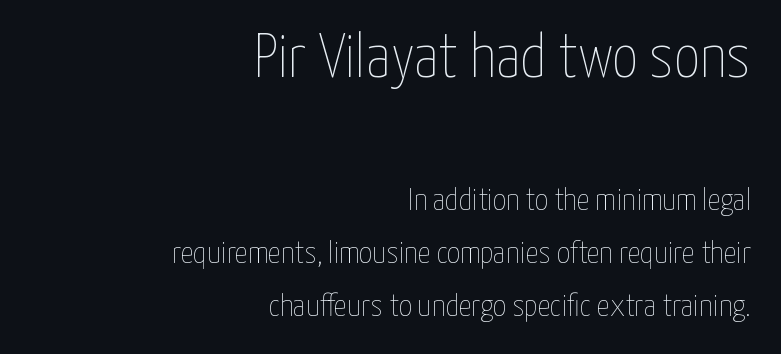
You can tell it's not italic because the verticals are truly vertical. Students, observe: this is what conventionally led text looks like. Horizontally, the lines are justified to the trailing edge only. Here the first block reads like a headline and the second like body copy. Unmarked baselines from the first word to the last.
